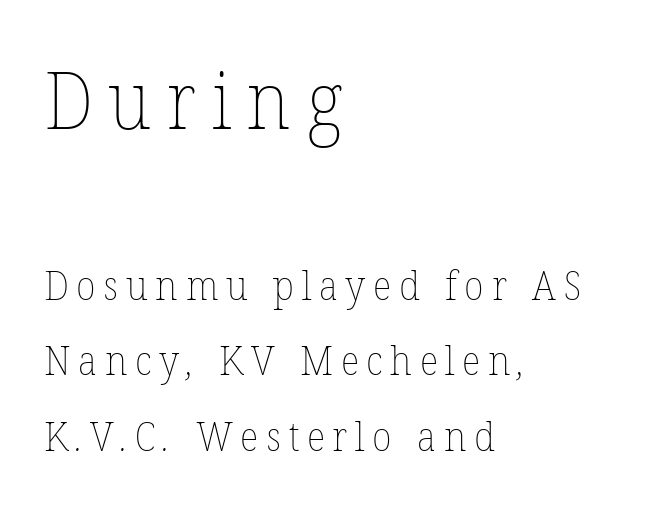
The image shows 79 px thin type; set left-aligned, line spacing 1.89x, not underlined; the first (top) block is 1.98x larger; low stroke contrast and a medium x-height.
